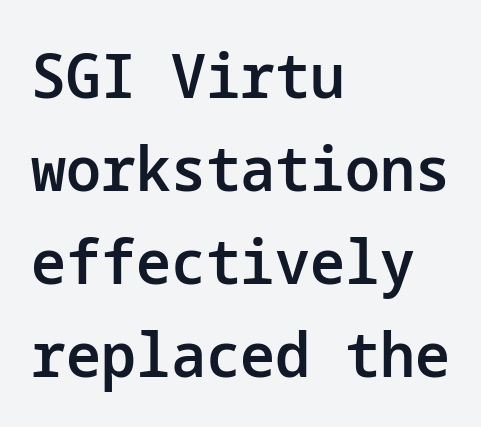
Q: Is the text bold? A: Semi-bold.
Q: Is the text italic (slanted)? A: No, it is upright.
Q: Is the typeface a serif or a sans-serif typeface? A: Sans-serif.
Q: Is the text underlined? A: No.
Q: How is the paragraph aligned? A: Left-aligned.
Q: Is the spacing between letters normal or unusually wide? A: Normal.
Q: Is the spacing between lines tight, normal or loose? A: Normal.
Q: Width (condensed, normal, or wide)? A: Normal.
Q: Stroke contrast? A: Low.
Q: x-height? A: Medium.
